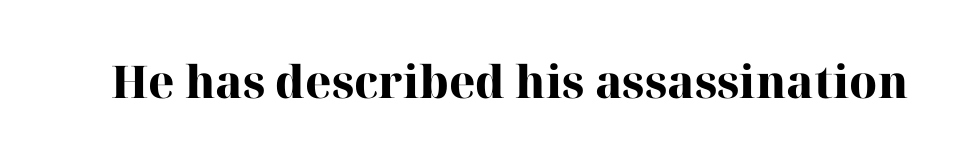
Q: Is the text bold? A: Yes.
Q: Is the text italic (slanted)? A: No, it is upright.
Q: Is the typeface a serif or a sans-serif typeface? A: Serif.
Q: Is the text underlined? A: No.
Q: Is the spacing between letters normal or unusually wide? A: Normal.
Q: Width (condensed, normal, or wide)? A: Normal.
Q: Stroke contrast? A: High.
Q: x-height? A: Medium.
Q: Monospaced? A: No.
